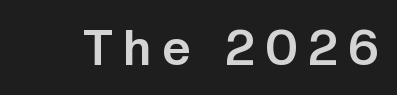
Q: Is the text bold? A: Yes.
Q: Is the text italic (slanted)? A: No, it is upright.
Q: Is the typeface a serif or a sans-serif typeface? A: Sans-serif.
Q: Is the text underlined? A: No.
Q: Is the spacing between letters normal or unusually wide? A: Unusually wide.
Q: Width (condensed, normal, or wide)? A: Normal.
Q: Stroke contrast? A: Low.
Q: x-height? A: Medium.
Q: Monospaced? A: No.
